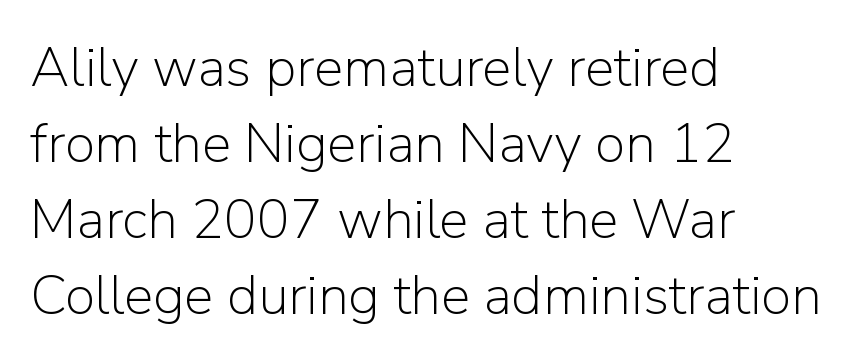
Q: Is the text bold? A: No.
Q: Is the text italic (slanted)? A: No, it is upright.
Q: Is the typeface a serif or a sans-serif typeface? A: Sans-serif.
Q: Is the text underlined? A: No.
Q: How is the paragraph aligned? A: Left-aligned.
Q: Is the spacing between letters normal or unusually wide? A: Normal.
Q: Is the spacing between lines tight, normal or loose? A: Normal.
Q: Width (condensed, normal, or wide)? A: Normal.
Q: Stroke contrast? A: Low.
Q: x-height? A: Medium.
Q: Monospaced? A: No.
